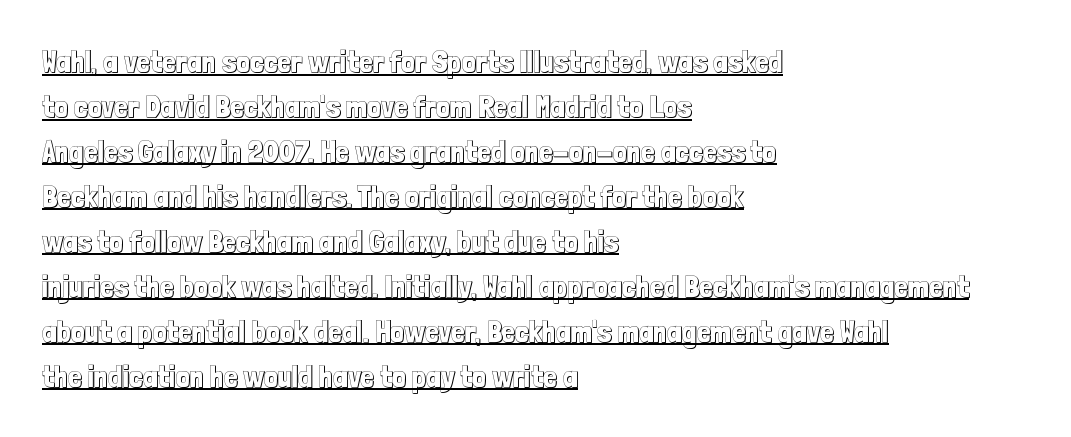
{"italic": "no", "width": "condensed", "x_height": "medium", "monospaced": "no", "underline": "yes", "align": "left", "line_spacing": "normal", "line_spacing_ratio": 1.45, "letter_spacing": "normal", "letter_spacing_em": 0.0, "glyph_px": 31}
